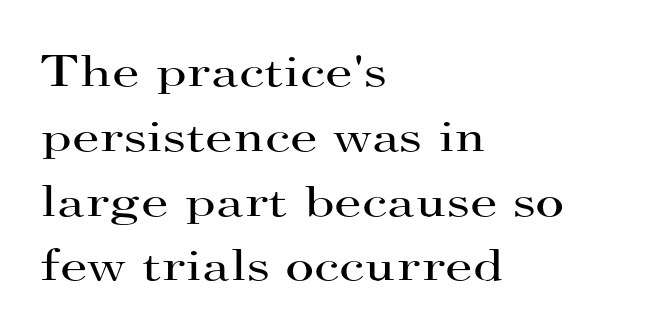
Every character sits straight up, as roman type does. Is there much room between lines? A standard amount, neither cramped nor airy. Think standard paragraph weight, or any step lighter than that. The rendering uses natural spacing where letterforms have individual widths. The strip under each line holds only bare page. A typesetter would call this zero additional tracking.
